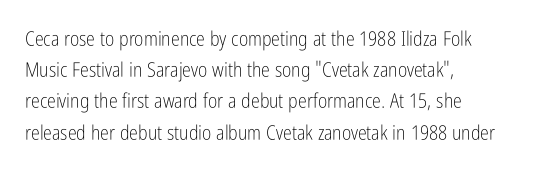
{"italic": "no", "bold": "no", "underline": "no", "align": "left", "line_spacing": "normal", "line_spacing_ratio": 1.56, "letter_spacing": "normal", "letter_spacing_em": 0.0, "glyph_px": 20}
